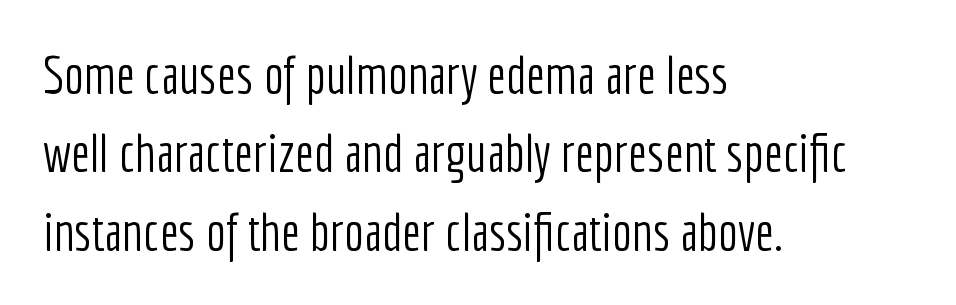
The image shows 53 px light, condensed sans-serif type, upright; set left-aligned, normal line spacing (1.48x), normal letter spacing, not underlined; low stroke contrast and a medium x-height.
